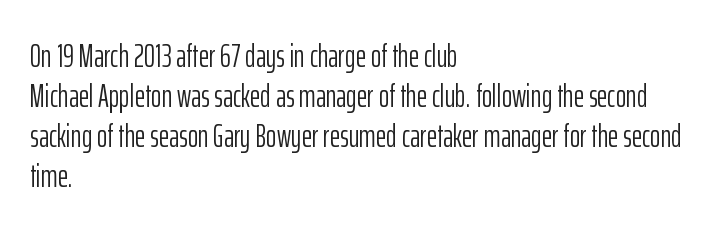
{"serif": "no", "italic": "no", "bold": "no", "weight": "light", "width": "condensed", "stroke_contrast": "low", "x_height": "medium", "monospaced": "no", "underline": "no", "align": "left", "line_spacing": "normal", "line_spacing_ratio": 1.25, "letter_spacing": "normal", "letter_spacing_em": 0.0, "glyph_px": 32}
